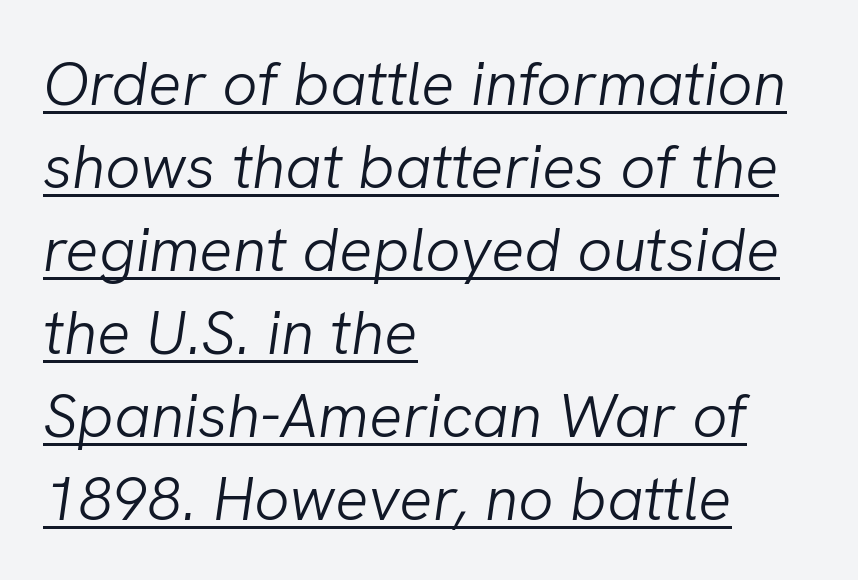
Q: Is the text bold? A: No.
Q: Is the text italic (slanted)? A: Yes, it leans right by about 8 degrees.
Q: Is the text underlined? A: Yes.
Q: How is the paragraph aligned? A: Left-aligned.
Q: Is the spacing between letters normal or unusually wide? A: Normal.
Q: Is the spacing between lines tight, normal or loose? A: Normal.
Q: Width (condensed, normal, or wide)? A: Normal.
Q: Stroke contrast? A: Low.
Q: x-height? A: Medium.
Q: Monospaced? A: No.
